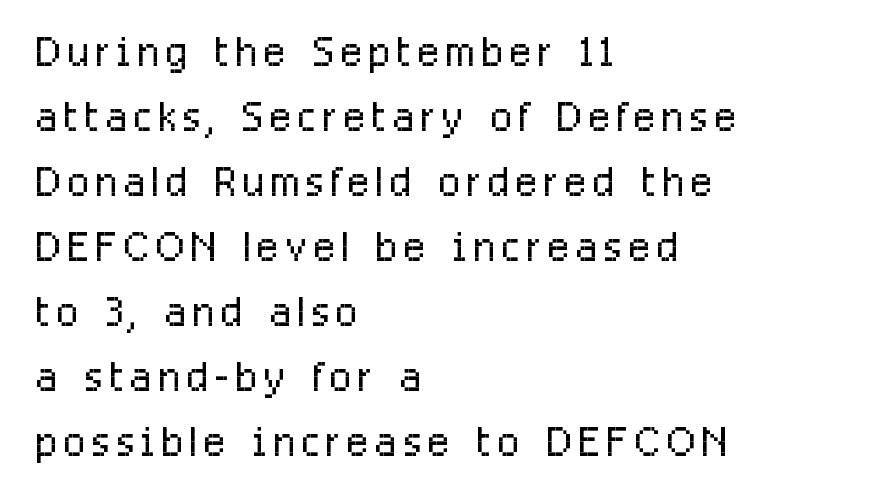
These lines are rendered in a variable-pitch font. The typeface chosen for these lines omits serifs. Typeset ragged right — the left edge is the straight one. The passage shown is not underscored anywhere. Weight: not bold — regular or lighter. Horizontal bands of white between lines are thin slivers.
